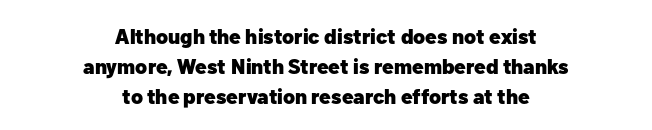
Q: Is the text bold? A: Yes.
Q: Is the text italic (slanted)? A: No, it is upright.
Q: Is the text underlined? A: No.
Q: How is the paragraph aligned? A: Centered.
Q: Is the spacing between letters normal or unusually wide? A: Normal.
Q: Is the spacing between lines tight, normal or loose? A: Normal.
